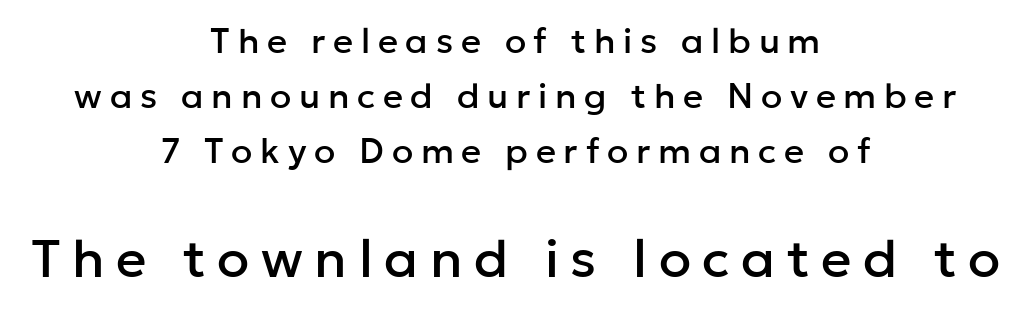
The image shows 53 px sans-serif type, upright; set centered, normal line spacing (1.57x), unusually wide letter spacing (+0.22 em), not underlined; the second (bottom) block is 1.51x larger; low stroke contrast and a medium x-height.
